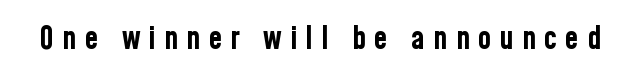
The image shows 31 px bold, condensed sans-serif type, upright; set unusually wide letter spacing (+0.26 em), not underlined; low stroke contrast and a medium x-height.
